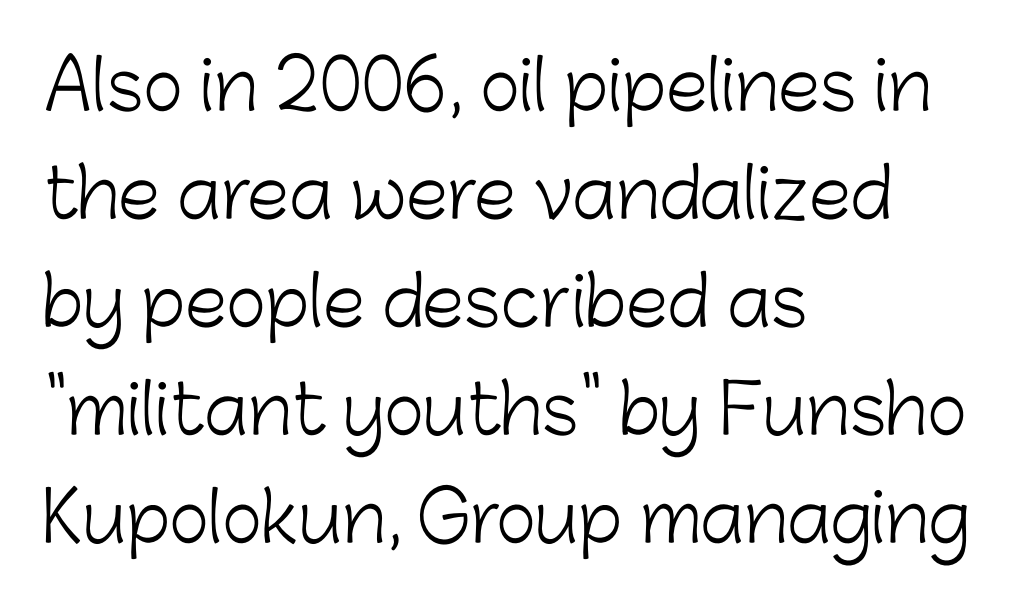
{"serif": "no", "italic": "no", "bold": "no", "weight": "light", "width": "normal", "stroke_contrast": "low", "x_height": "medium", "monospaced": "no", "underline": "no", "align": "left", "line_spacing": "normal", "line_spacing_ratio": 1.59, "letter_spacing": "normal", "letter_spacing_em": 0.0, "glyph_px": 68}
